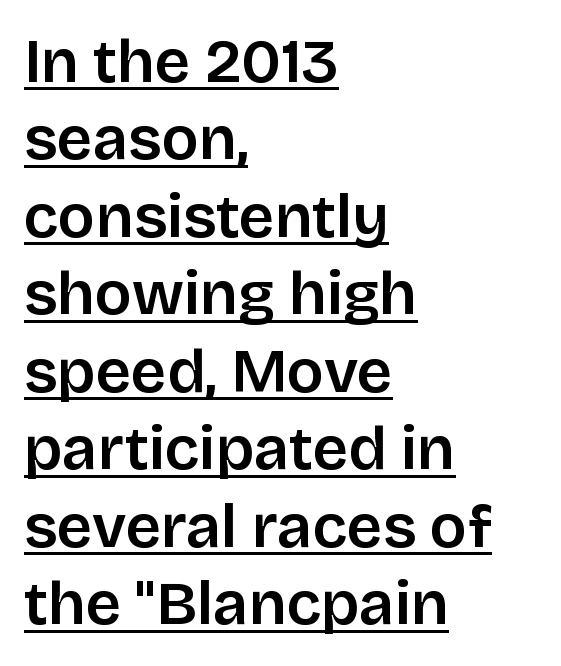
Q: Is the text italic (slanted)? A: No, it is upright.
Q: Is the typeface a serif or a sans-serif typeface? A: Sans-serif.
Q: Is the text underlined? A: Yes.
Q: How is the paragraph aligned? A: Left-aligned.
Q: Is the spacing between letters normal or unusually wide? A: Normal.
Q: Is the spacing between lines tight, normal or loose? A: Normal.
Q: Width (condensed, normal, or wide)? A: Normal.
Q: Stroke contrast? A: Low.
Q: x-height? A: Large.
Q: Monospaced? A: No.
